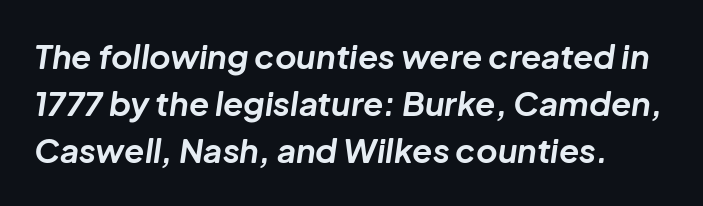
The image shows 33 px bold type, italic (leaning right); set normal line spacing (1.43x), normal letter spacing, not underlined; low stroke contrast and a medium x-height.
